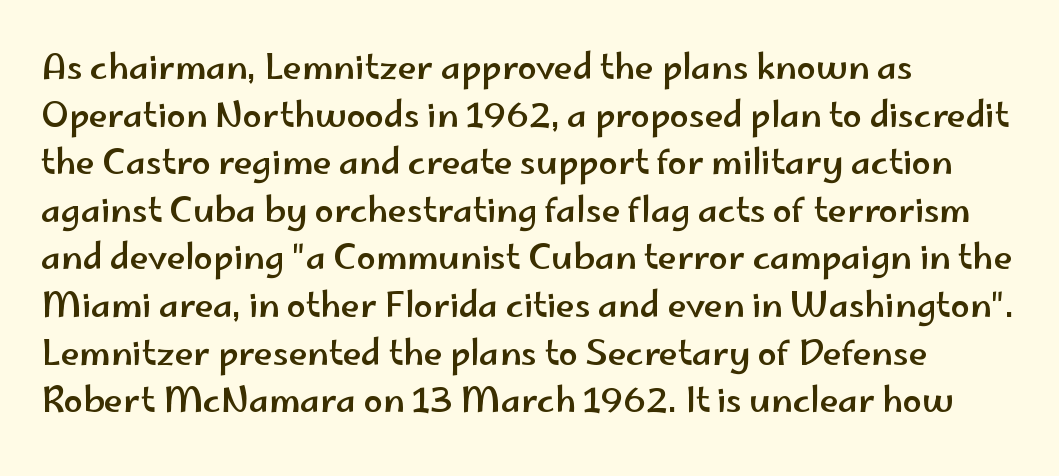
Q: Is the text italic (slanted)? A: No, it is upright.
Q: Is the typeface a serif or a sans-serif typeface? A: Sans-serif.
Q: Is the text underlined? A: No.
Q: How is the paragraph aligned? A: Left-aligned.
Q: Is the spacing between letters normal or unusually wide? A: Normal.
Q: Is the spacing between lines tight, normal or loose? A: Normal.
Q: Width (condensed, normal, or wide)? A: Wide.
Q: Stroke contrast? A: Low.
Q: x-height? A: Small.
Q: Monospaced? A: No.
